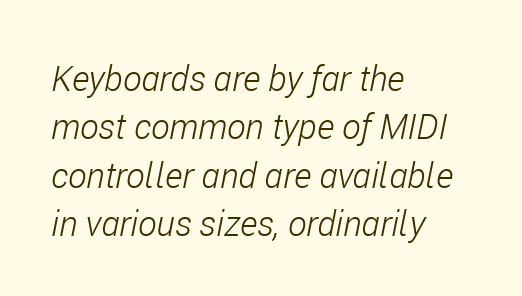
Q: Is the text bold? A: No.
Q: Is the text italic (slanted)? A: Yes, it leans right by about 11 degrees.
Q: Is the text underlined? A: No.
Q: How is the paragraph aligned? A: Left-aligned.
Q: Is the spacing between letters normal or unusually wide? A: Normal.
Q: Is the spacing between lines tight, normal or loose? A: Normal.
Q: Width (condensed, normal, or wide)? A: Condensed.
Q: Stroke contrast? A: Low.
Q: x-height? A: Medium.
Q: Monospaced? A: No.
